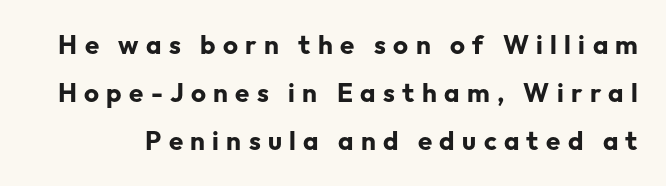
{"italic": "no", "bold": "yes", "underline": "no", "line_spacing_ratio": 1.85, "letter_spacing": "wide", "letter_spacing_em": 0.28, "glyph_px": 26}
